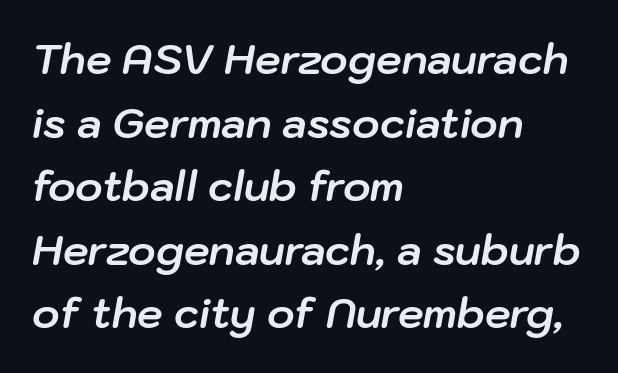
Q: Is the text bold? A: Yes.
Q: Is the text italic (slanted)? A: Yes, it leans right by about 10 degrees.
Q: Is the text underlined? A: No.
Q: How is the paragraph aligned? A: Left-aligned.
Q: Is the spacing between letters normal or unusually wide? A: Normal.
Q: Is the spacing between lines tight, normal or loose? A: Normal.
Q: Width (condensed, normal, or wide)? A: Normal.
Q: Stroke contrast? A: Low.
Q: x-height? A: Medium.
Q: Monospaced? A: No.
